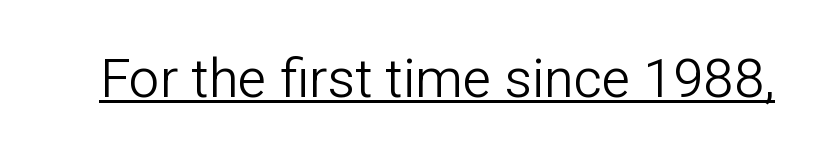
The image shows 54 px light sans-serif type, upright; set normal letter spacing, underlined; low stroke contrast and a medium x-height.
